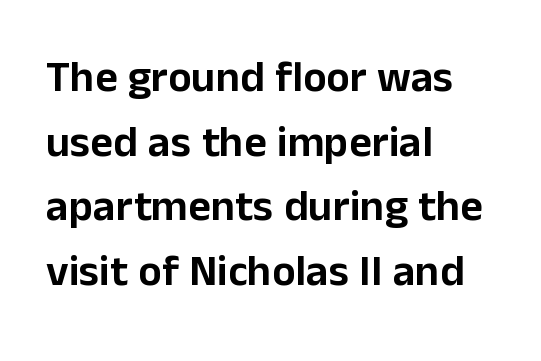
The image shows 44 px sans-serif type, upright; set left-aligned, normal line spacing (1.47x), normal letter spacing, not underlined; low stroke contrast and a medium x-height.
